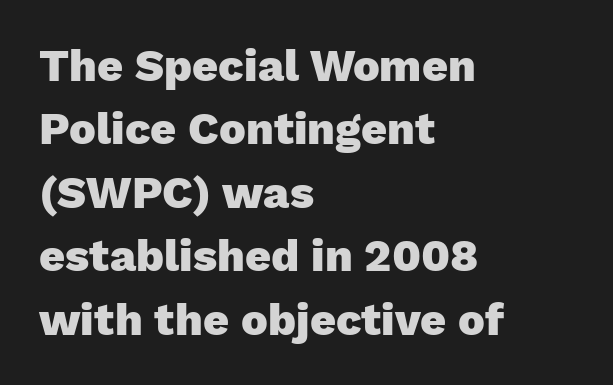
Q: Is the text bold? A: Yes.
Q: Is the text italic (slanted)? A: No, it is upright.
Q: Is the typeface a serif or a sans-serif typeface? A: Sans-serif.
Q: Is the text underlined? A: No.
Q: How is the paragraph aligned? A: Left-aligned.
Q: Is the spacing between letters normal or unusually wide? A: Normal.
Q: Is the spacing between lines tight, normal or loose? A: Normal.
Q: Width (condensed, normal, or wide)? A: Normal.
Q: Stroke contrast? A: Low.
Q: x-height? A: Medium.
Q: Monospaced? A: No.
